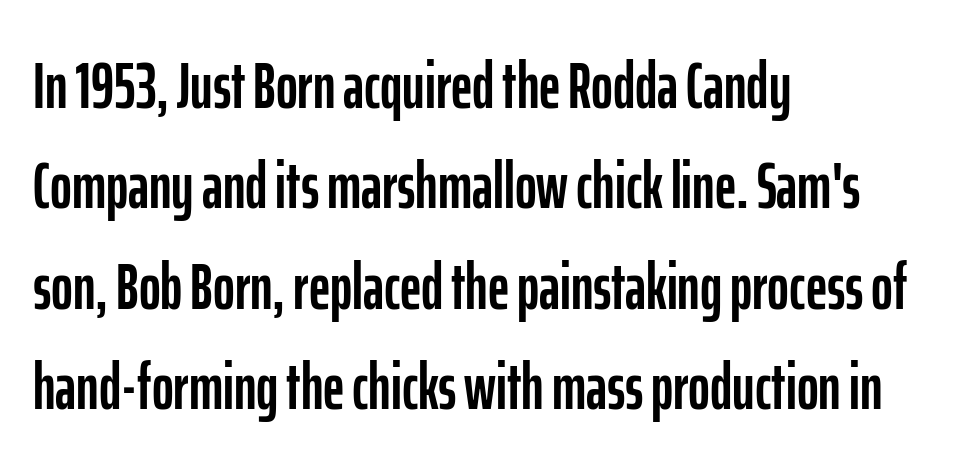
The image shows 66 px condensed sans-serif type, upright; set left-aligned, normal line spacing (1.52x), normal letter spacing, not underlined; low stroke contrast and a medium x-height.
